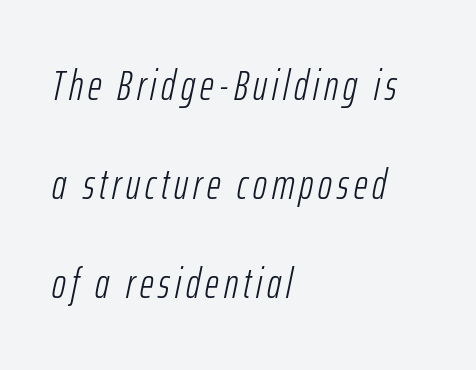
Q: Is the text bold? A: No.
Q: Is the text italic (slanted)? A: Yes, it leans right by about 12 degrees.
Q: Is the text underlined? A: No.
Q: How is the paragraph aligned? A: Left-aligned.
Q: Is the spacing between lines tight, normal or loose? A: Loose.
Q: Width (condensed, normal, or wide)? A: Condensed.
Q: Stroke contrast? A: Low.
Q: x-height? A: Medium.
Q: Monospaced? A: No.
